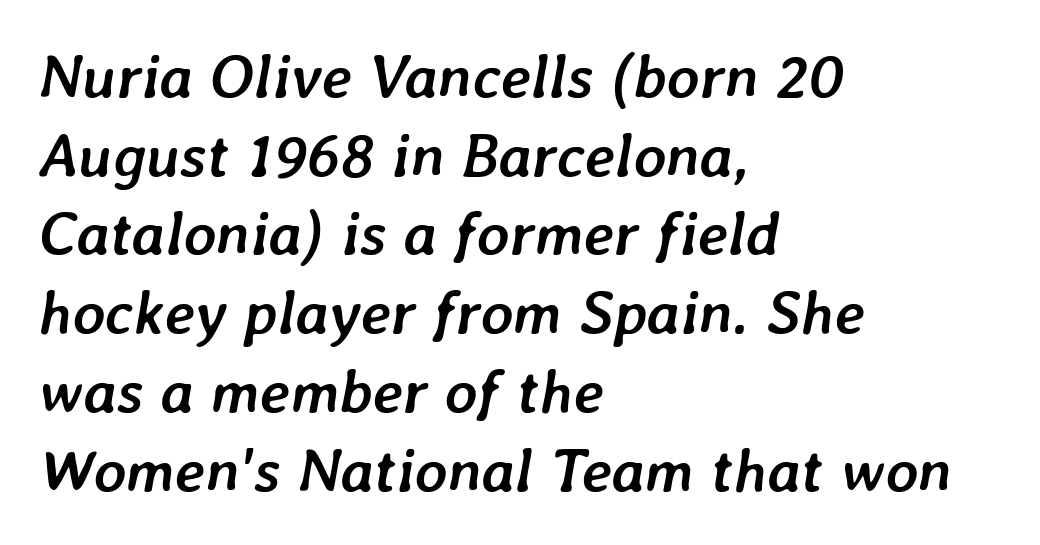
The image shows 62 px semibold type, italic (leaning right); set left-aligned, normal line spacing (1.27x), normal letter spacing, not underlined; low stroke contrast and a medium x-height.
